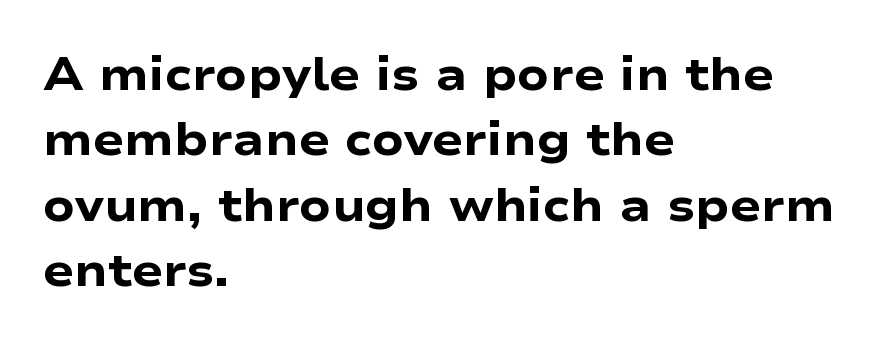
The image shows 46 px heavy, wide sans-serif type, upright; set left-aligned, normal line spacing (1.42x), normal letter spacing, not underlined; low stroke contrast and a medium x-height.
